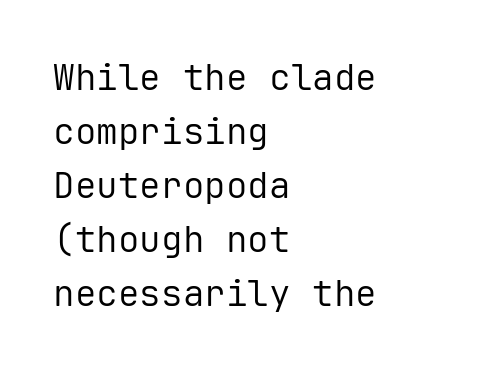
{"serif": "no", "italic": "no", "bold": "no", "weight": "regular", "width": "normal", "stroke_contrast": "low", "x_height": "medium", "monospaced": "yes", "underline": "no", "align": "left", "line_spacing": "normal", "line_spacing_ratio": 1.5, "letter_spacing": "normal", "letter_spacing_em": 0.0, "glyph_px": 36}
